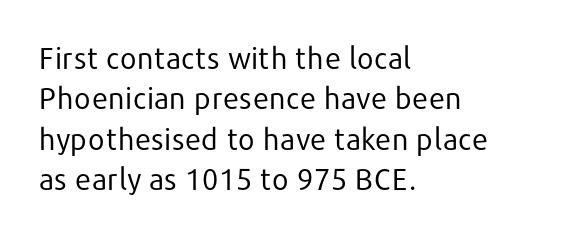
The image shows 30 px regular-weight sans-serif type, upright; set left-aligned, normal line spacing (1.35x), normal letter spacing, not underlined; low stroke contrast and a medium x-height.
